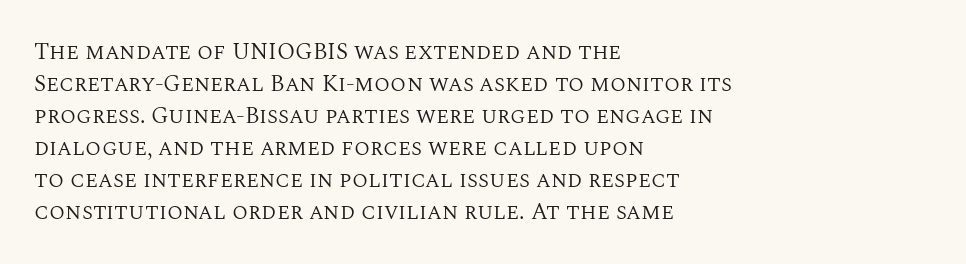
Caption: standard tracking, unaltered. Does the leading feel generous? No, just average. The lines are quadded left. Check the space under the baseline: it is left empty.
